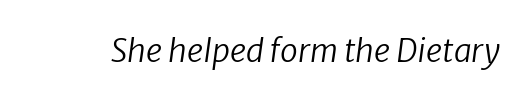
Q: Is the text bold? A: No.
Q: Is the text italic (slanted)? A: Yes, it leans right by about 8 degrees.
Q: Is the text underlined? A: No.
Q: Is the spacing between letters normal or unusually wide? A: Normal.
Q: Width (condensed, normal, or wide)? A: Normal.
Q: Stroke contrast? A: Low.
Q: x-height? A: Medium.
Q: Monospaced? A: No.
